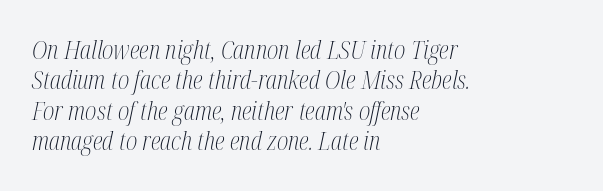
The image shows 25 px text type, italic (leaning right); set left-aligned, line spacing 1.22x, normal letter spacing, not underlined.
